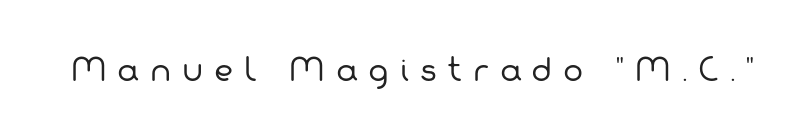
{"serif": "no", "bold": "no", "weight": "regular", "width": "normal", "stroke_contrast": "low", "x_height": "medium", "monospaced": "no", "underline": "no", "letter_spacing": "wide", "letter_spacing_em": 0.36, "glyph_px": 30}
